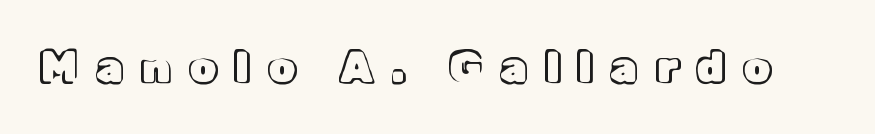
Q: Is the text italic (slanted)? A: No, it is upright.
Q: Is the text underlined? A: No.
Q: Is the spacing between letters normal or unusually wide? A: Unusually wide.
Q: Width (condensed, normal, or wide)? A: Normal.
Q: x-height? A: Medium.
Q: Monospaced? A: No.
